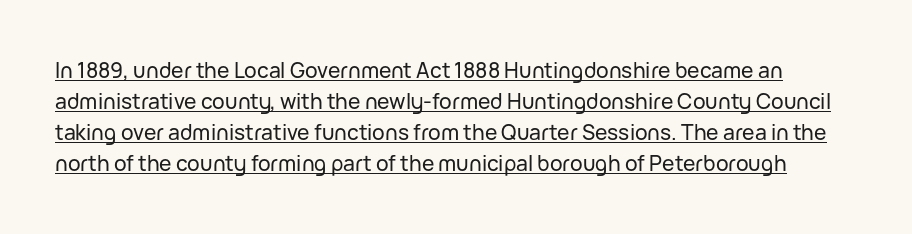
{"italic": "no", "underline": "yes", "line_spacing": "normal", "line_spacing_ratio": 1.48, "letter_spacing": "normal", "letter_spacing_em": 0.0, "glyph_px": 21}
